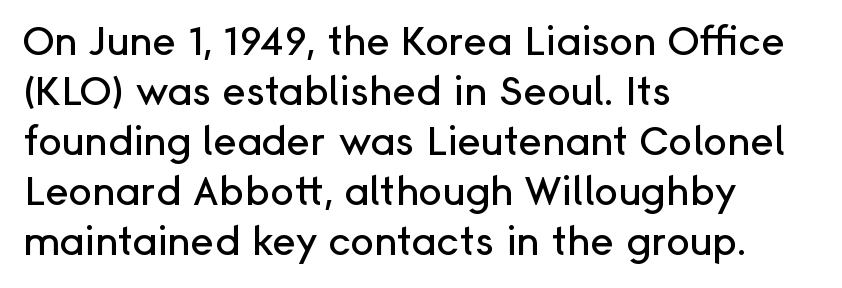
{"serif": "no", "italic": "no", "width": "normal", "stroke_contrast": "low", "x_height": "medium", "monospaced": "no", "underline": "no", "align": "left", "line_spacing": "normal", "line_spacing_ratio": 1.25, "letter_spacing": "normal", "letter_spacing_em": 0.0, "glyph_px": 40}
